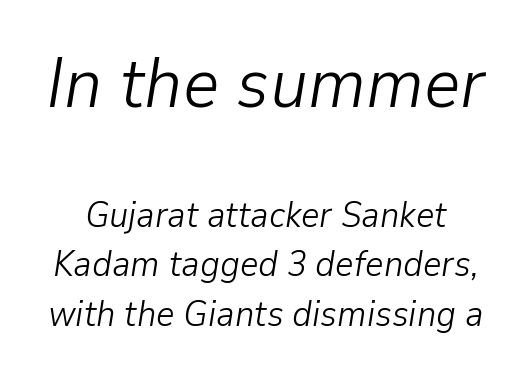
A student would notice the top passage is typeset larger than what follows. Summary of weight: not heavy and not bold. Check under the words: just untouched page. Looks like regular typesetting: each glyph gets only the width it needs.
